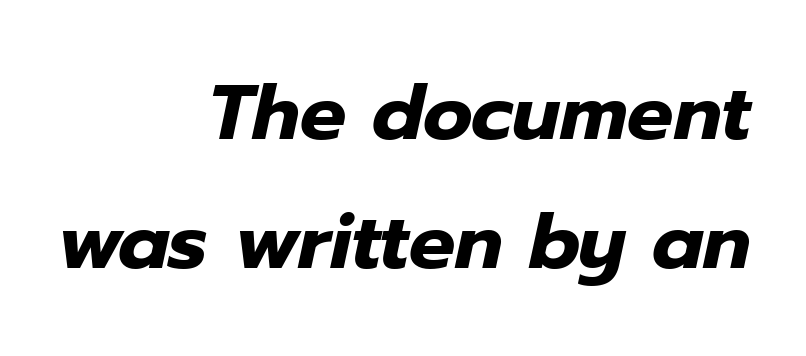
Each row of text sits above clean, open space. Note the varied advance widths — an 'i' is clearly narrower than an 'm'. Posture: slanted. Pretty heavy lettering here — definitely bold.
